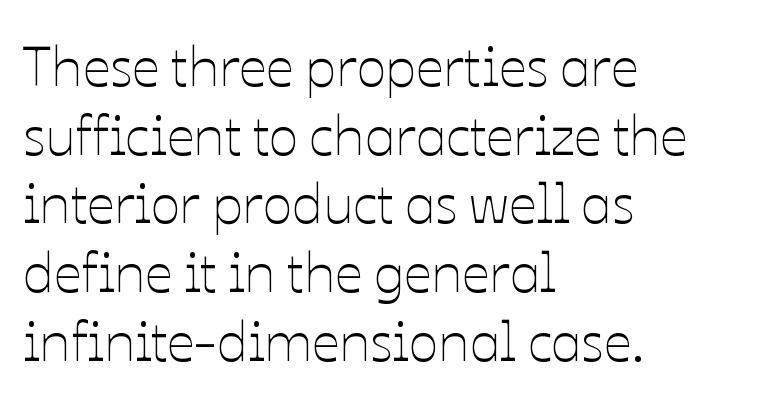
The foot of each line stays bare and open. The cut favours lightness, reaching ordinary text weight at its darkest. Line starts are locked; line ends wander. This is the regular roman posture of the typeface. Normally led — the rows are evenly, conventionally spaced.
